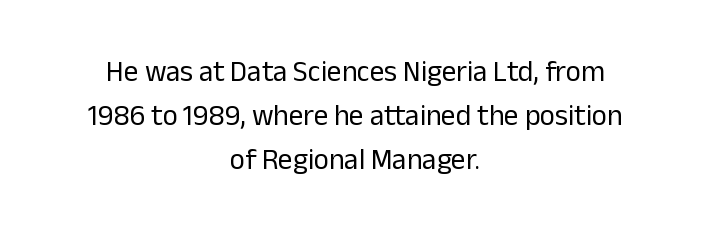
{"serif": "no", "italic": "no", "bold": "no", "weight": "regular", "width": "normal", "stroke_contrast": "low", "x_height": "medium", "monospaced": "no", "underline": "no", "align": "center", "line_spacing": "normal", "line_spacing_ratio": 1.52, "letter_spacing": "normal", "letter_spacing_em": 0.0, "glyph_px": 29}
